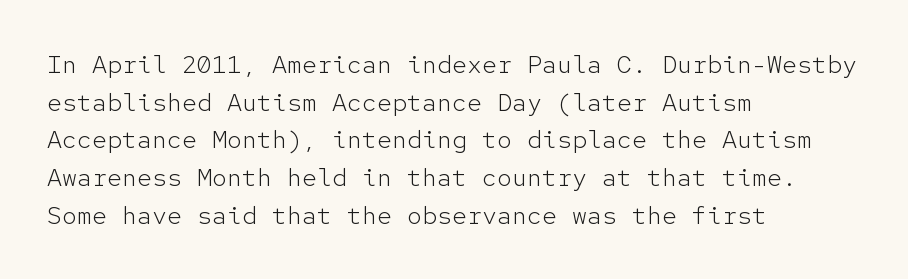
{"italic": "no", "bold": "no", "underline": "no", "align": "left", "line_spacing": "normal", "line_spacing_ratio": 1.51, "letter_spacing": "normal", "letter_spacing_em": 0.0, "glyph_px": 25}
